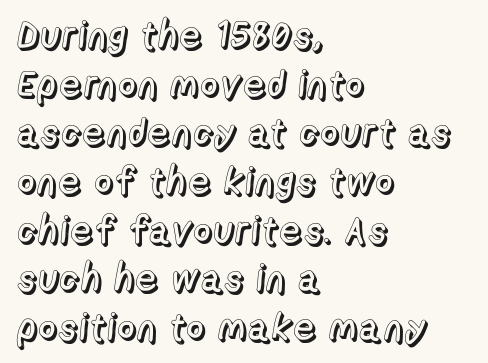
Glance below the letters and you will spot only blank space. The paragraph has a hard left edge and a soft right edge. This sample keeps an unexceptional amount of space between lines. The passage shown is typed in a proportional face where columns would drift.
